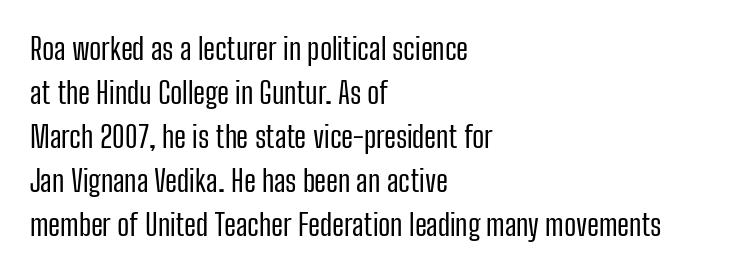
Q: Is the text bold? A: No.
Q: Is the text italic (slanted)? A: No, it is upright.
Q: Is the typeface a serif or a sans-serif typeface? A: Sans-serif.
Q: Is the text underlined? A: No.
Q: How is the paragraph aligned? A: Left-aligned.
Q: Is the spacing between letters normal or unusually wide? A: Normal.
Q: Is the spacing between lines tight, normal or loose? A: Normal.
Q: Width (condensed, normal, or wide)? A: Condensed.
Q: Stroke contrast? A: Low.
Q: x-height? A: Medium.
Q: Monospaced? A: No.
